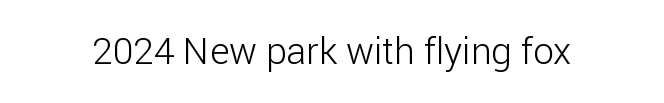
Q: Is the text bold? A: No.
Q: Is the text italic (slanted)? A: No, it is upright.
Q: Is the typeface a serif or a sans-serif typeface? A: Sans-serif.
Q: Is the text underlined? A: No.
Q: Is the spacing between letters normal or unusually wide? A: Normal.
Q: Width (condensed, normal, or wide)? A: Normal.
Q: Stroke contrast? A: Low.
Q: x-height? A: Medium.
Q: Monospaced? A: No.
